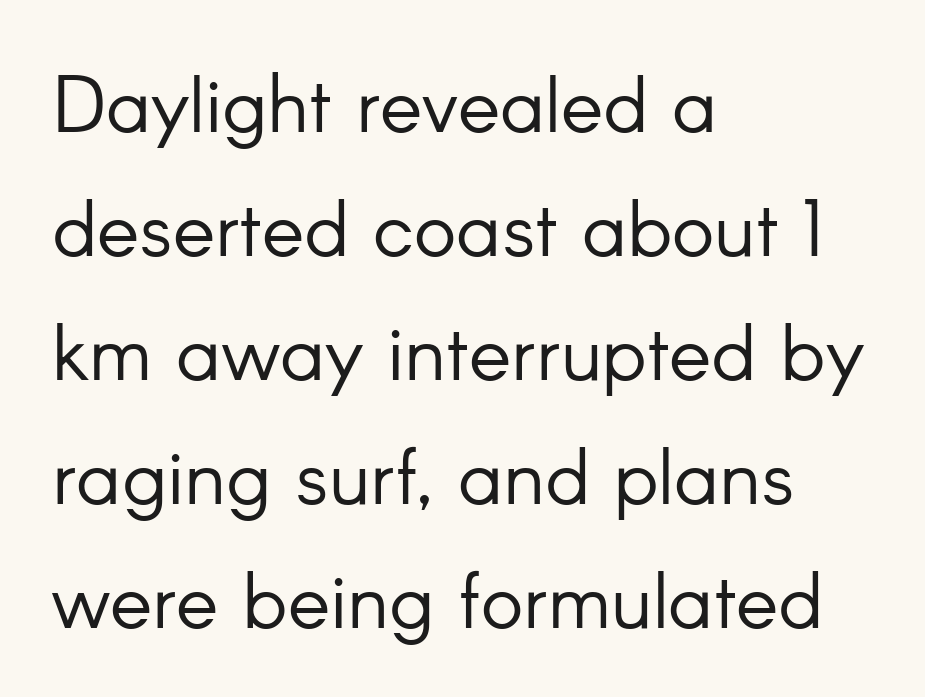
The image shows 80 px light sans-serif type, upright; set left-aligned, normal line spacing (1.55x), normal letter spacing, not underlined; low stroke contrast and a small x-height.
